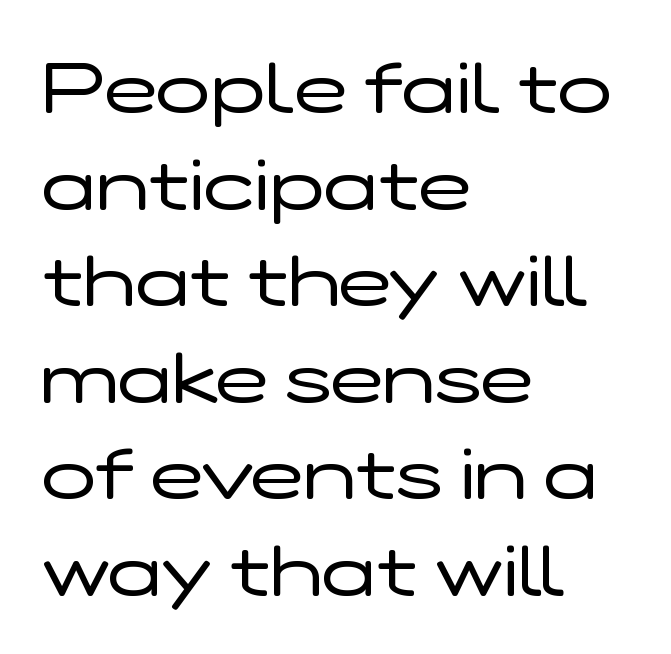
The image shows 71 px regular-weight, wide sans-serif type, upright; set left-aligned, normal line spacing (1.36x), normal letter spacing, not underlined; low stroke contrast and a medium x-height.
